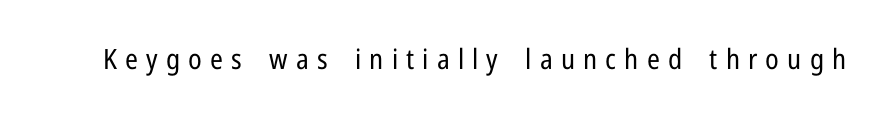
{"serif": "no", "italic": "no", "bold": "no", "weight": "regular", "width": "condensed", "stroke_contrast": "low", "x_height": "medium", "monospaced": "no", "underline": "no", "letter_spacing": "wide", "letter_spacing_em": 0.29, "glyph_px": 28}
